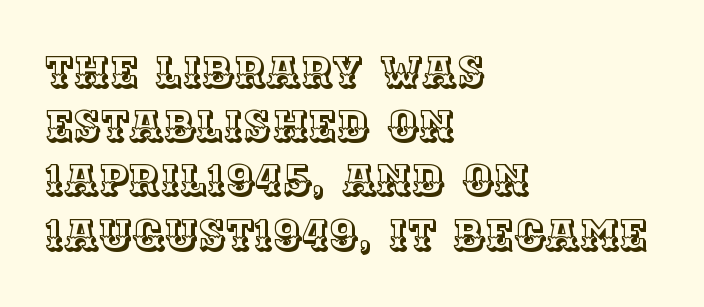
{"italic": "no", "width": "normal", "x_height": "large", "monospaced": "no", "underline": "no", "align": "left", "line_spacing": "normal", "line_spacing_ratio": 1.26, "letter_spacing": "normal", "letter_spacing_em": 0.0, "glyph_px": 43}
